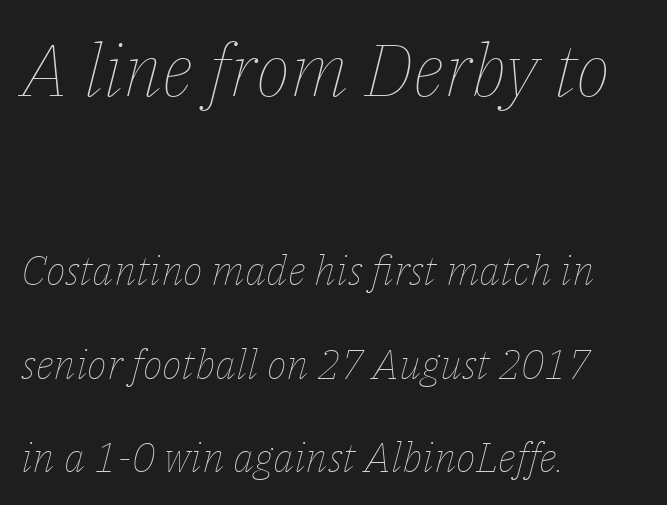
Q: Is the text bold? A: No.
Q: Is the text italic (slanted)? A: Yes, it leans right by about 14 degrees.
Q: Is the text underlined? A: No.
Q: How is the paragraph aligned? A: Left-aligned.
Q: Is the spacing between letters normal or unusually wide? A: Normal.
Q: Is the spacing between lines tight, normal or loose? A: Loose.
Q: Which block of text is set in a larger size, the first (top) or the second (bottom)? A: The first (top) one.
Q: Width (condensed, normal, or wide)? A: Normal.
Q: Stroke contrast? A: Low.
Q: x-height? A: Medium.
Q: Monospaced? A: No.
